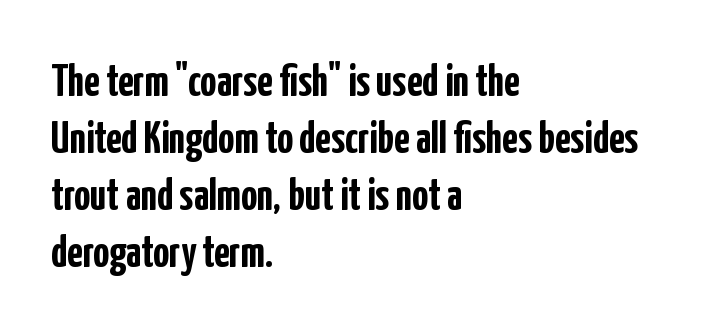
The image shows 45 px semibold, condensed sans-serif type, upright; set left-aligned, normal line spacing (1.27x), normal letter spacing, not underlined; low stroke contrast and a medium x-height.
